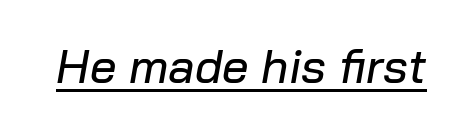
The image shows 47 px text type, italic (leaning right); set normal letter spacing, underlined; low stroke contrast and a medium x-height.
